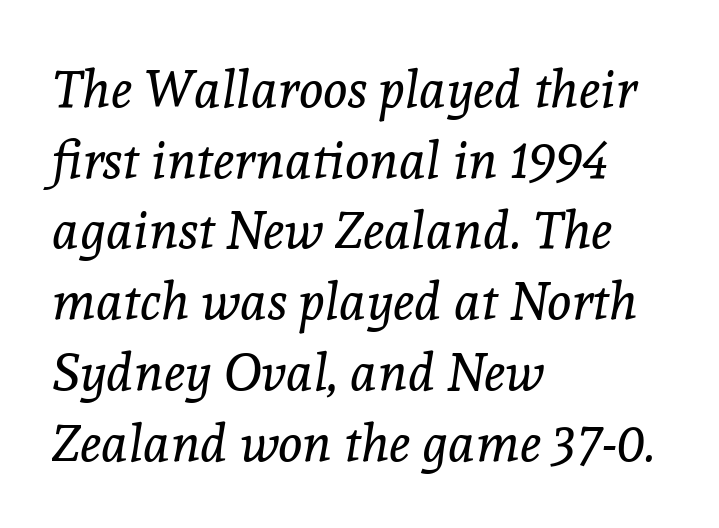
The image shows 52 px regular-weight serif type, italic (leaning right); set left-aligned, normal line spacing (1.36x), normal letter spacing, not underlined; a medium x-height.
